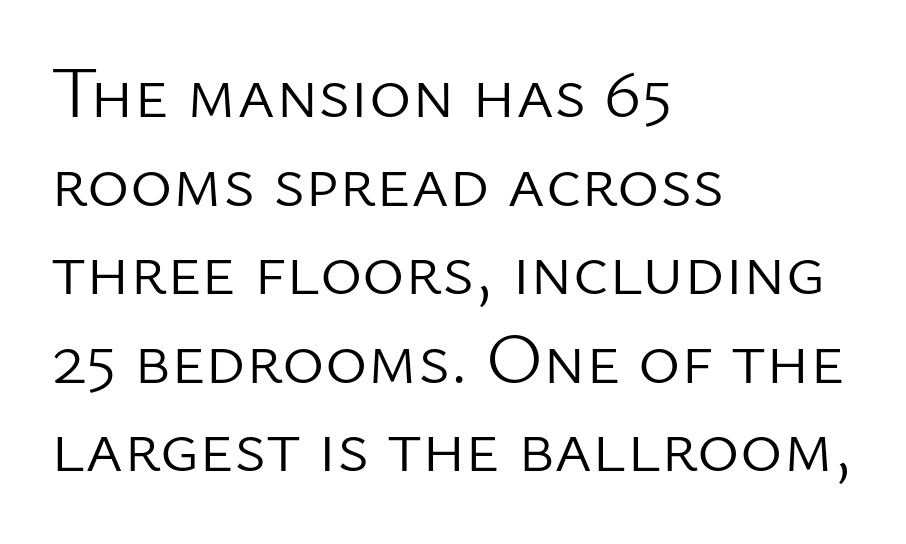
Posture: vertical. This sample is left-justified, so line endings fall wherever the words run out. Stems here are at most as thick as an everyday book face. Character widths vary here, with narrow letters taking less room than wide ones.
